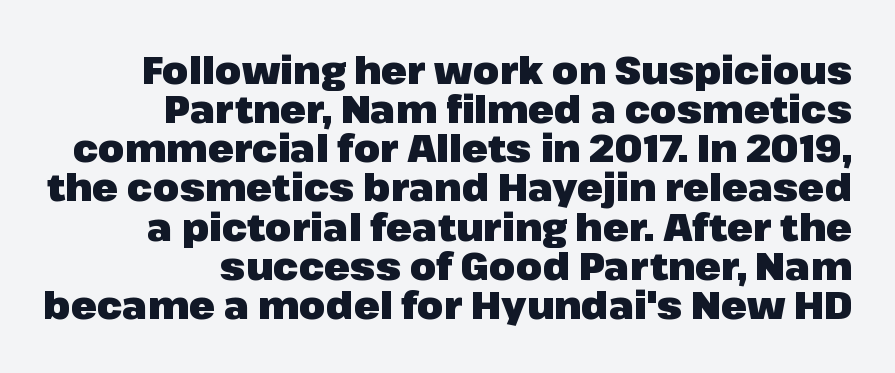
The image shows 38 px heavy sans-serif type, upright; set tight line spacing (1.03x), normal letter spacing, not underlined; low stroke contrast and a medium x-height.
